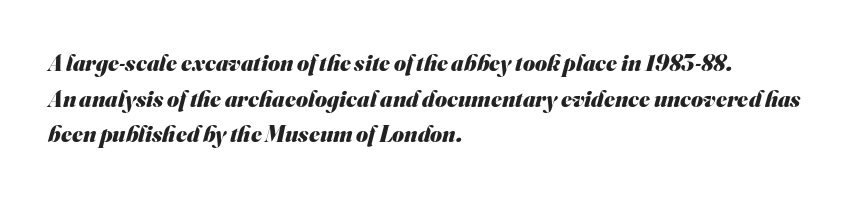
{"bold": "yes", "underline": "no", "align": "left", "line_spacing": "normal", "line_spacing_ratio": 1.55, "letter_spacing": "normal", "letter_spacing_em": 0.0, "glyph_px": 23}
